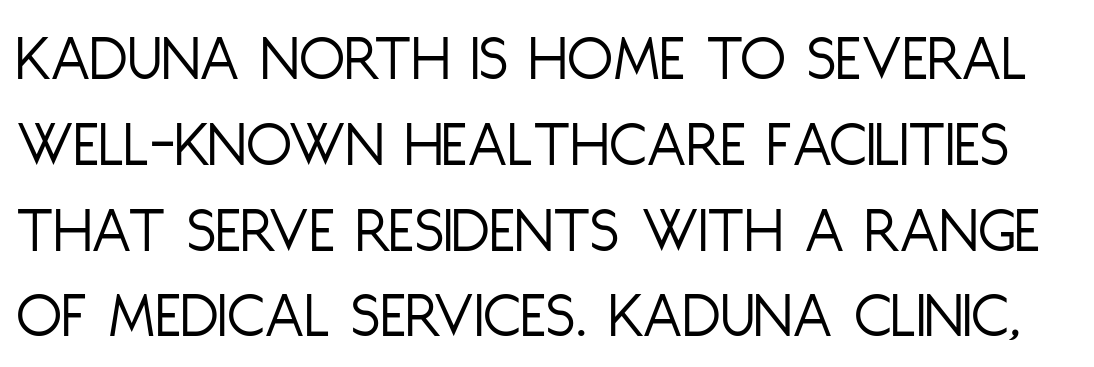
Anything drawn beneath the words? Only blank space. What kind of face is this? One without serifs — a sans. This is roman type, the default non-slanted kind. Stems and bowls with no extra thickness — not bold.
